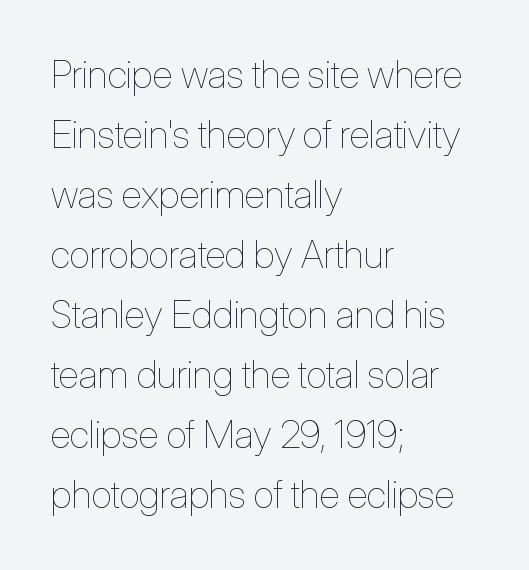
Q: Is the text bold? A: No.
Q: Is the text italic (slanted)? A: No, it is upright.
Q: Is the text underlined? A: No.
Q: How is the paragraph aligned? A: Left-aligned.
Q: Is the spacing between letters normal or unusually wide? A: Normal.
Q: Is the spacing between lines tight, normal or loose? A: Normal.
Q: Width (condensed, normal, or wide)? A: Condensed.
Q: Stroke contrast? A: Low.
Q: x-height? A: Medium.
Q: Monospaced? A: No.
